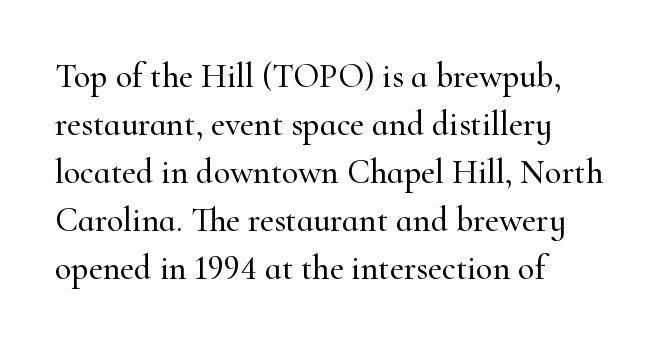
{"serif": "yes", "italic": "no", "width": "normal", "stroke_contrast": "high", "x_height": "small", "monospaced": "no", "underline": "no", "align": "left", "line_spacing": "normal", "line_spacing_ratio": 1.41, "letter_spacing": "normal", "letter_spacing_em": 0.0, "glyph_px": 34}
